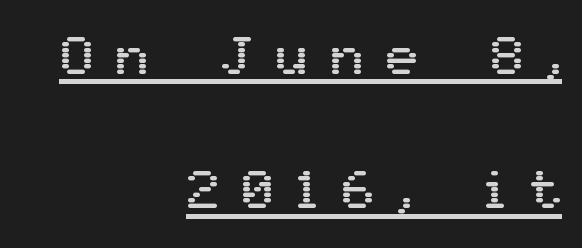
Q: Is the text italic (slanted)? A: No, it is upright.
Q: Is the typeface a serif or a sans-serif typeface? A: Sans-serif.
Q: Is the text underlined? A: Yes.
Q: How is the paragraph aligned? A: Right-aligned.
Q: Is the spacing between letters normal or unusually wide? A: Unusually wide.
Q: Is the spacing between lines tight, normal or loose? A: Loose.
Q: Width (condensed, normal, or wide)? A: Normal.
Q: Stroke contrast? A: Medium.
Q: x-height? A: Medium.
Q: Monospaced? A: No.
